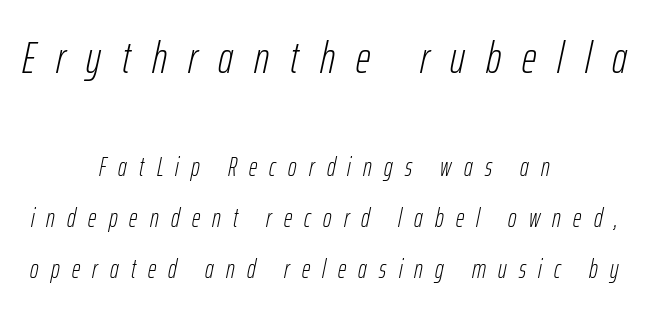
The image shows 45 px light, condensed type, italic (leaning right); set centered, loose line spacing (1.97x), unusually wide letter spacing (+0.47 em), not underlined; the first (top) block is 1.73x larger; low stroke contrast and a medium x-height.
